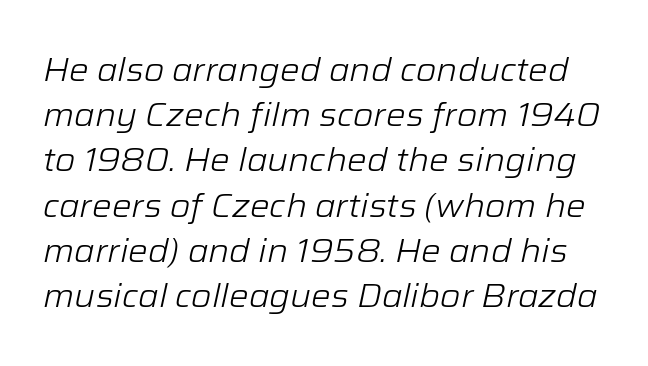
{"italic": "yes", "lean": "right", "slant_degrees": 12, "bold": "no", "weight": "light", "width": "normal", "stroke_contrast": "low", "x_height": "medium", "monospaced": "no", "underline": "no", "line_spacing": "normal", "line_spacing_ratio": 1.37, "letter_spacing": "normal", "letter_spacing_em": 0.0, "glyph_px": 33}
